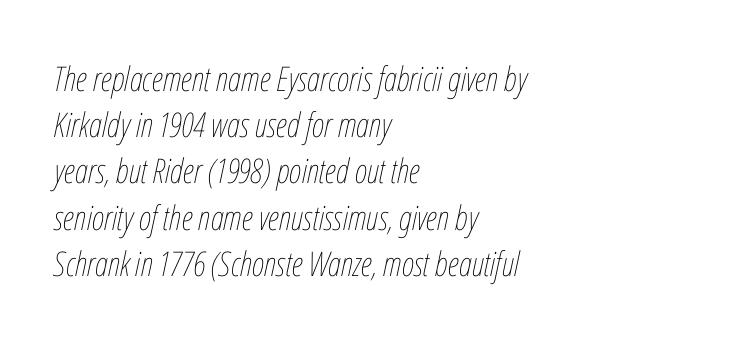
Q: Is the text bold? A: No.
Q: Is the text italic (slanted)? A: Yes, it leans right by about 12 degrees.
Q: Is the text underlined? A: No.
Q: How is the paragraph aligned? A: Left-aligned.
Q: Is the spacing between letters normal or unusually wide? A: Normal.
Q: Is the spacing between lines tight, normal or loose? A: Normal.
Q: Width (condensed, normal, or wide)? A: Condensed.
Q: Stroke contrast? A: Low.
Q: x-height? A: Medium.
Q: Monospaced? A: No.
